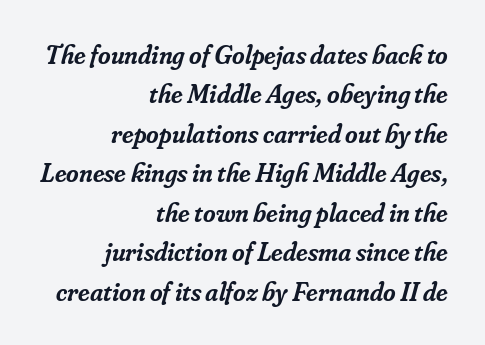
Q: Is the text bold? A: Semi-bold.
Q: Is the text italic (slanted)? A: Yes, it leans right by about 16 degrees.
Q: Is the text underlined? A: No.
Q: How is the paragraph aligned? A: Right-aligned.
Q: Is the spacing between letters normal or unusually wide? A: Normal.
Q: Is the spacing between lines tight, normal or loose? A: Normal.
